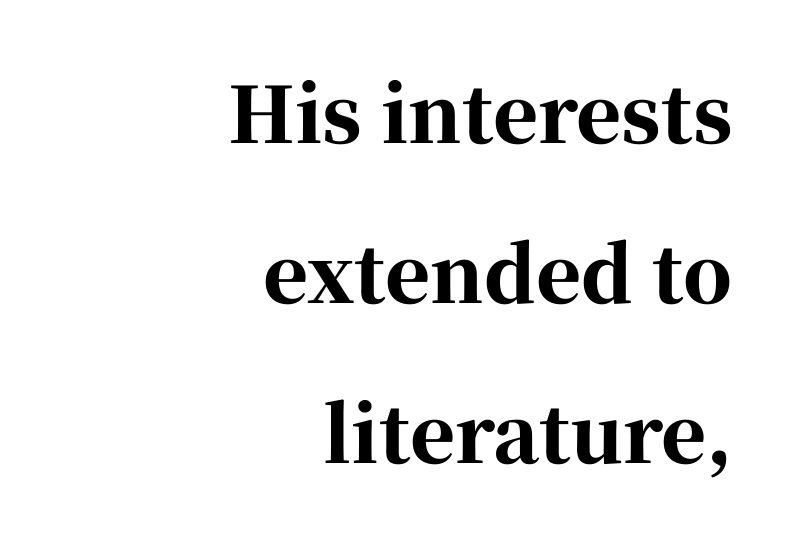
The image shows 77 px bold serif type, upright; set right-aligned, loose line spacing (2.08x), normal letter spacing, not underlined; high stroke contrast and a medium x-height.
